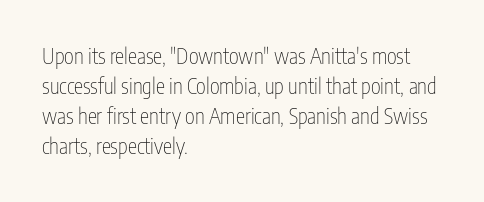
{"italic": "no", "bold": "no", "underline": "no", "align": "left", "line_spacing": "normal", "line_spacing_ratio": 1.43, "letter_spacing": "normal", "letter_spacing_em": 0.0, "glyph_px": 21}
